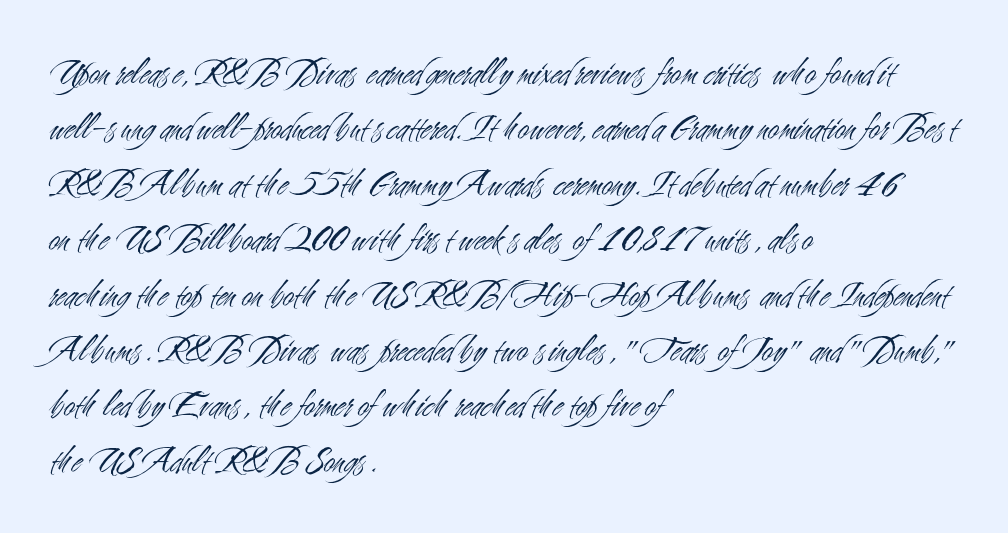
The image shows 39 px light, condensed sans-serif type; set left-aligned, normal line spacing (1.42x), normal letter spacing, not underlined; medium stroke contrast and a small x-height.
